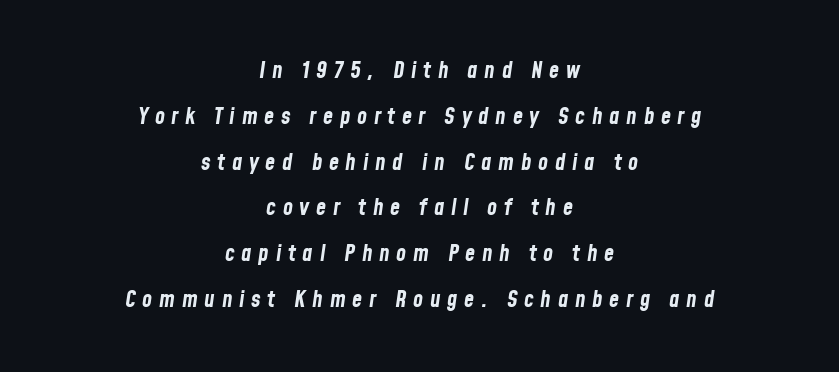
Q: Is the text bold? A: Yes.
Q: Is the text italic (slanted)? A: Yes, it leans right by about 8 degrees.
Q: Is the text underlined? A: No.
Q: How is the paragraph aligned? A: Centered.
Q: Is the spacing between letters normal or unusually wide? A: Unusually wide.
Q: Is the spacing between lines tight, normal or loose? A: Loose.
